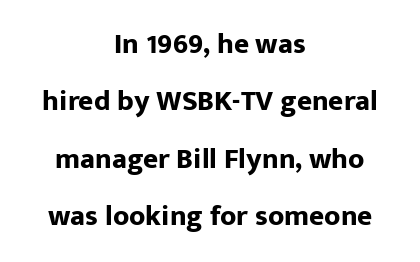
The image shows 29 px bold sans-serif type, upright; set centered, loose line spacing (1.98x), normal letter spacing, not underlined; low stroke contrast and a medium x-height.
